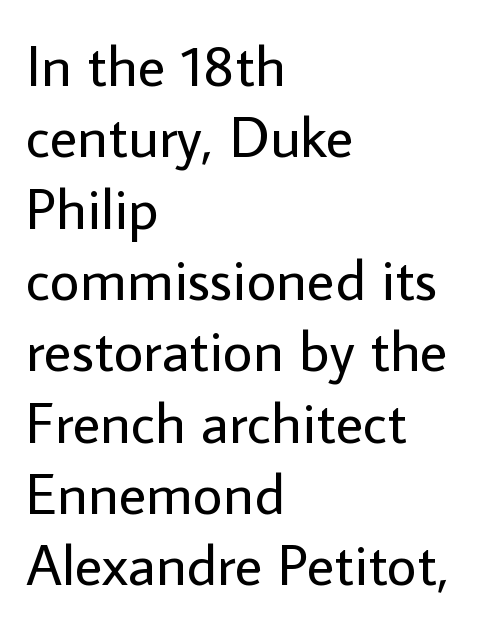
Q: Is the text bold? A: No.
Q: Is the text italic (slanted)? A: No, it is upright.
Q: Is the typeface a serif or a sans-serif typeface? A: Sans-serif.
Q: Is the text underlined? A: No.
Q: How is the paragraph aligned? A: Left-aligned.
Q: Is the spacing between letters normal or unusually wide? A: Normal.
Q: Width (condensed, normal, or wide)? A: Normal.
Q: Stroke contrast? A: Low.
Q: x-height? A: Medium.
Q: Monospaced? A: No.
